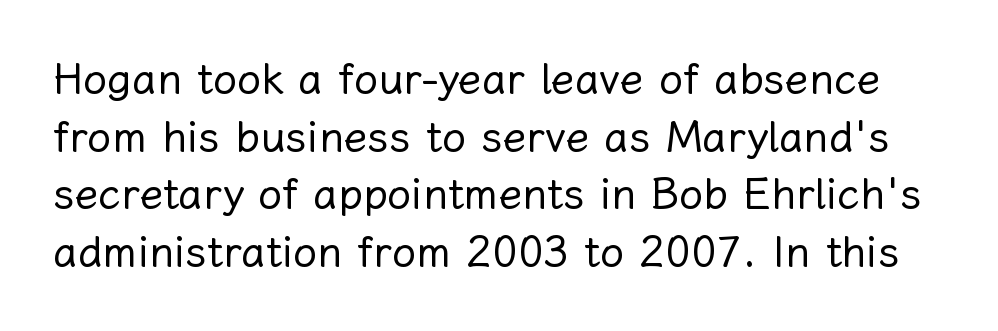
The image shows 43 px regular-weight type, upright; set normal line spacing (1.34x), normal letter spacing, not underlined; low stroke contrast and a medium x-height.
